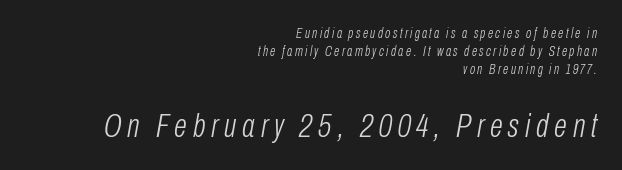
Q: Is the text bold? A: No.
Q: Is the text italic (slanted)? A: Yes, it leans right by about 10 degrees.
Q: Is the text underlined? A: No.
Q: How is the paragraph aligned? A: Right-aligned.
Q: Is the spacing between lines tight, normal or loose? A: Normal.
Q: Which block of text is set in a larger size, the first (top) or the second (bottom)? A: The second (bottom) one.
Q: Width (condensed, normal, or wide)? A: Condensed.
Q: Stroke contrast? A: Low.
Q: x-height? A: Medium.
Q: Monospaced? A: No.
